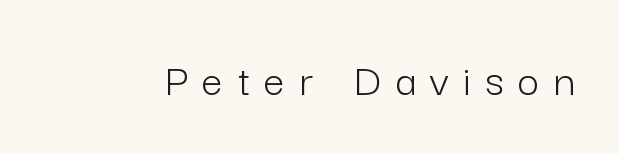
A typesetter would call this proportional, since set widths differ per character. Posture: upright roman. Each stroke keeps to a modest, everyday thickness or less. No feet cap the strokes, marking this as sans-serif type. Any mark beneath the type? The region is blank. Short note: letters widely spaced.
